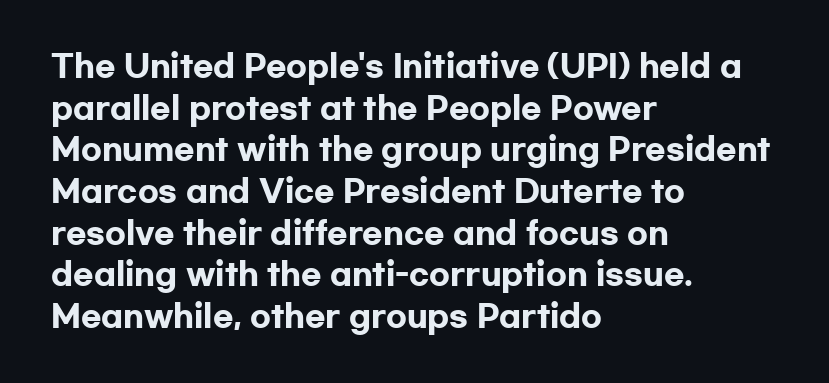
The image shows 30 px heavy, wide sans-serif type, upright; set left-aligned, normal line spacing (1.39x), normal letter spacing, not underlined; low stroke contrast and a medium x-height.
